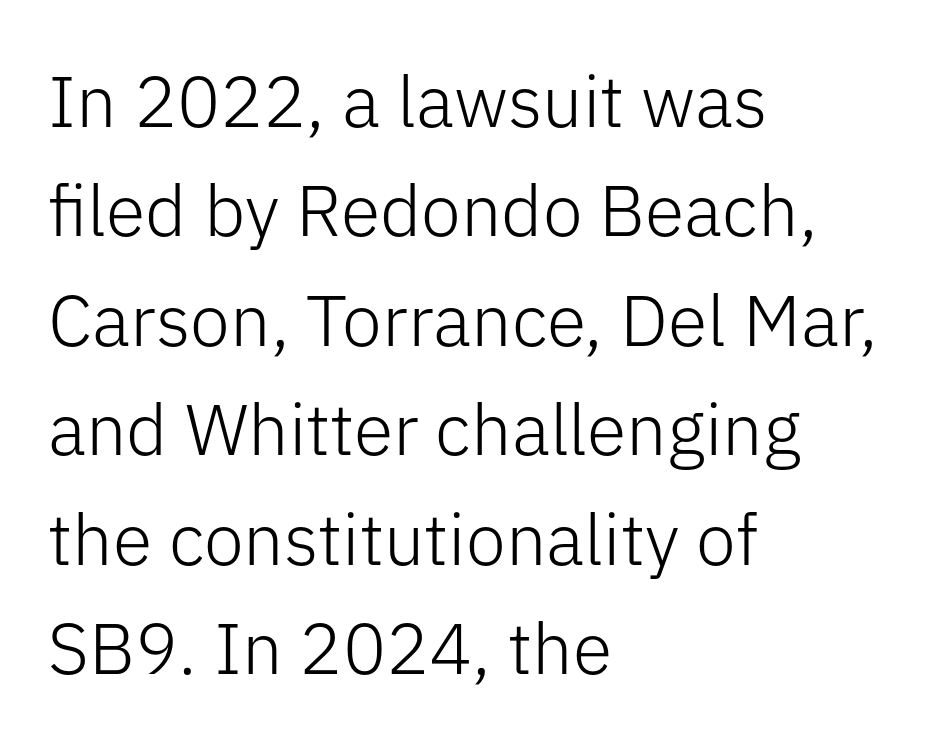
{"serif": "no", "italic": "no", "bold": "no", "weight": "light", "width": "normal", "stroke_contrast": "low", "x_height": "medium", "monospaced": "no", "underline": "no", "align": "left", "line_spacing": "normal", "line_spacing_ratio": 1.52, "letter_spacing": "normal", "letter_spacing_em": 0.0, "glyph_px": 72}
